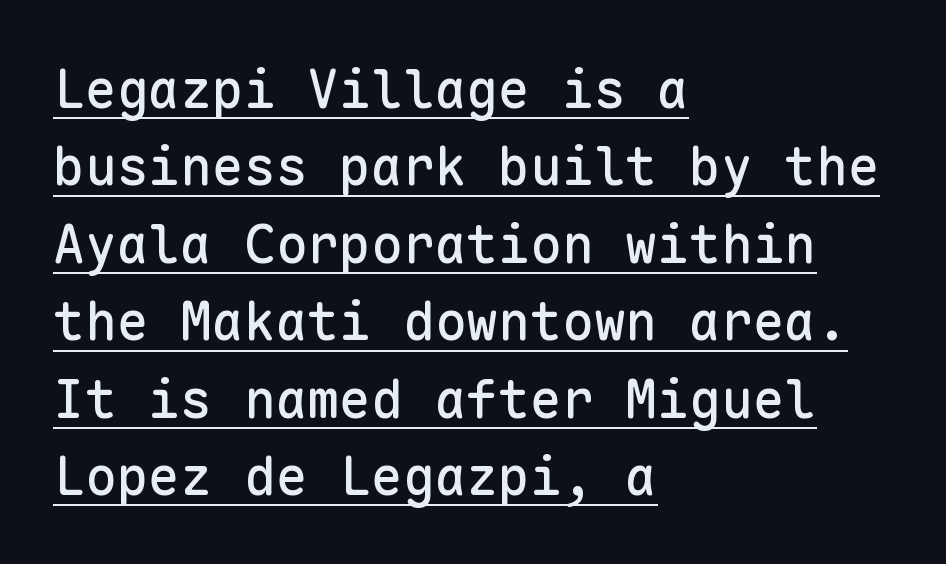
{"serif": "no", "italic": "no", "width": "normal", "stroke_contrast": "low", "x_height": "medium", "monospaced": "yes", "underline": "yes", "align": "left", "line_spacing": "normal", "line_spacing_ratio": 1.46, "letter_spacing": "normal", "letter_spacing_em": 0.0, "glyph_px": 53}
